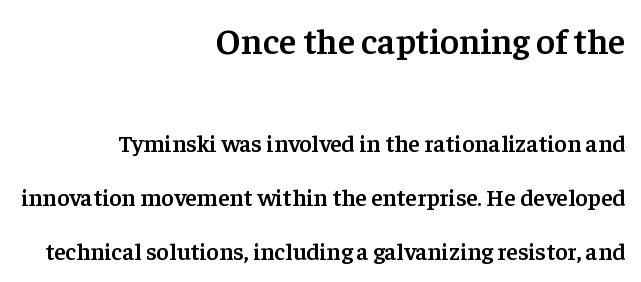
Q: Is the text bold? A: Semi-bold.
Q: Is the text italic (slanted)? A: No, it is upright.
Q: Is the typeface a serif or a sans-serif typeface? A: Serif.
Q: Is the text underlined? A: No.
Q: How is the paragraph aligned? A: Right-aligned.
Q: Is the spacing between letters normal or unusually wide? A: Normal.
Q: Is the spacing between lines tight, normal or loose? A: Loose.
Q: Which block of text is set in a larger size, the first (top) or the second (bottom)? A: The first (top) one.
Q: Width (condensed, normal, or wide)? A: Normal.
Q: Stroke contrast? A: Low.
Q: x-height? A: Medium.
Q: Monospaced? A: No.
